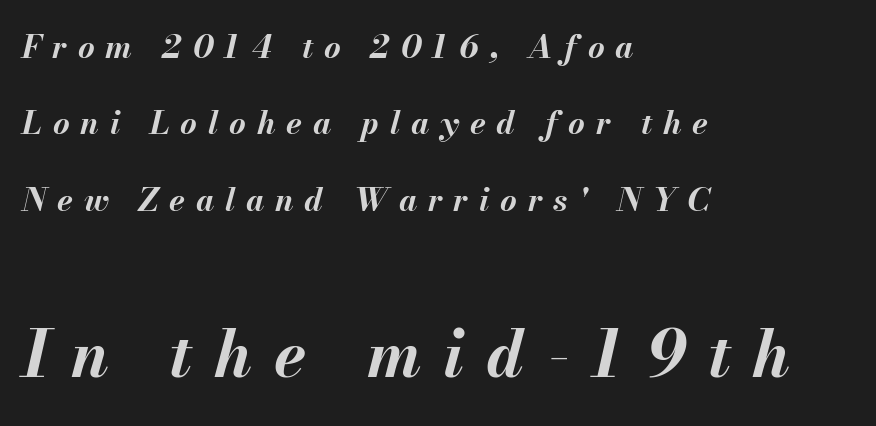
{"italic": "yes", "lean": "right", "slant_degrees": 13, "bold": "yes", "weight": "bold", "width": "normal", "stroke_contrast": "medium", "x_height": "small", "monospaced": "no", "underline": "no", "align": "left", "line_spacing": "loose", "line_spacing_ratio": 2.39, "letter_spacing": "wide", "letter_spacing_em": 0.34, "larger_block": "second", "size_ratio": 2.03, "glyph_px": 65}
